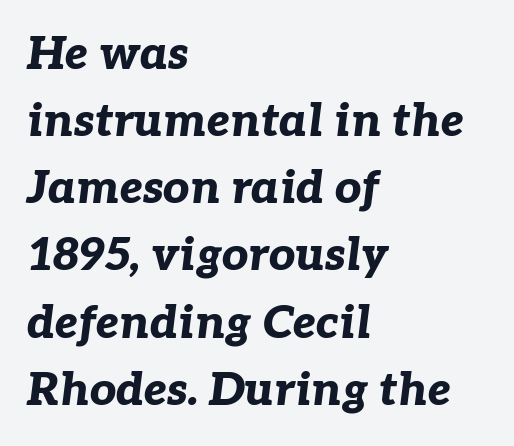
The image shows 46 px bold type, italic (leaning right); set left-aligned, normal line spacing (1.46x), normal letter spacing, not underlined; low stroke contrast and a medium x-height.
